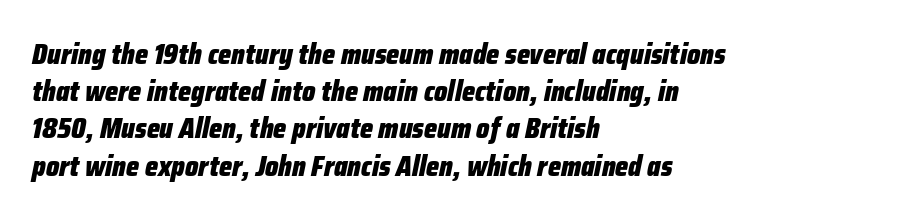
{"italic": "yes", "lean": "right", "slant_degrees": 12, "bold": "yes", "weight": "heavy", "width": "condensed", "stroke_contrast": "low", "x_height": "medium", "monospaced": "no", "underline": "no", "align": "left", "line_spacing": "normal", "line_spacing_ratio": 1.33, "letter_spacing": "normal", "letter_spacing_em": 0.0, "glyph_px": 28}
